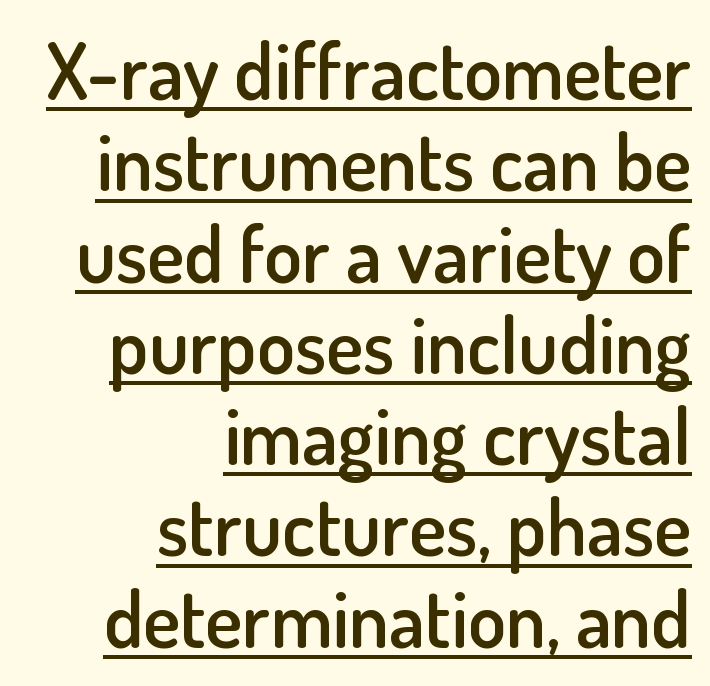
The image shows 78 px semibold sans-serif type, upright; set right-aligned, line spacing 1.17x, normal letter spacing, underlined; low stroke contrast and a small x-height.
